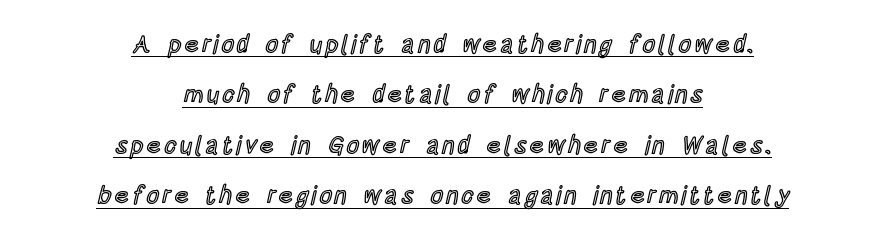
Q: Is the text italic (slanted)? A: Yes.
Q: Is the text underlined? A: Yes.
Q: How is the paragraph aligned? A: Centered.
Q: Is the spacing between lines tight, normal or loose? A: Loose.
